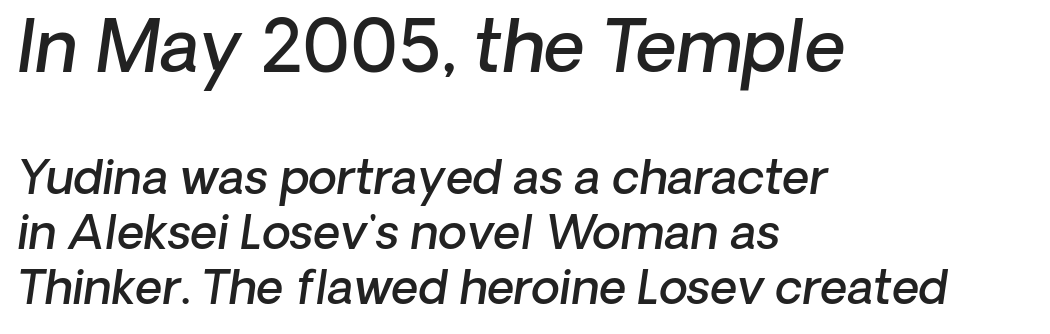
The zone under the glyphs is completely vacant. Note: larger setting up top, smaller setting below. These lines are rendered in a variable-pitch font. Compared with a centered layout, this one pins lines to the left instead. Quick note: italic. Stroke thickness is moderately raised; the sample reads as semibold.
